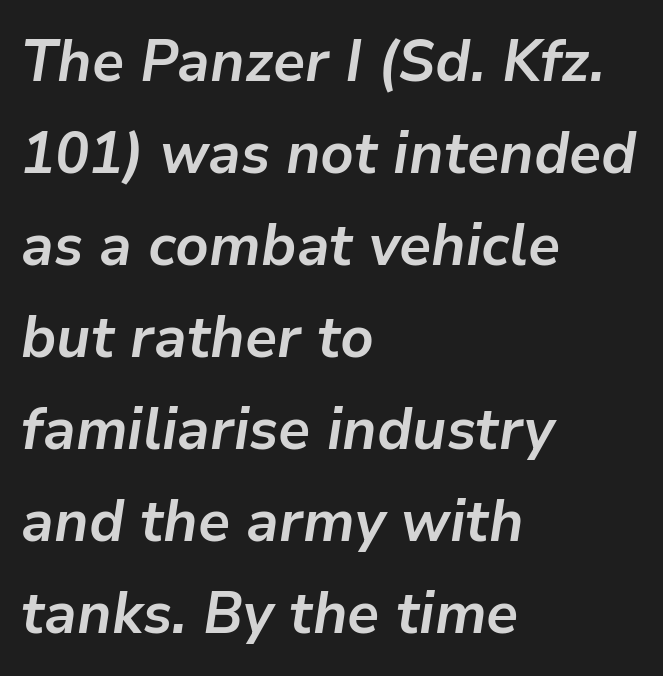
Looks like regular typesetting: each glyph gets only the width it needs. This block has exactly the height ordinary leading produces. Every letter is thick-stroked: bold, no question. Nothing unusual about the tracking: characters are spaced as the font intends.
